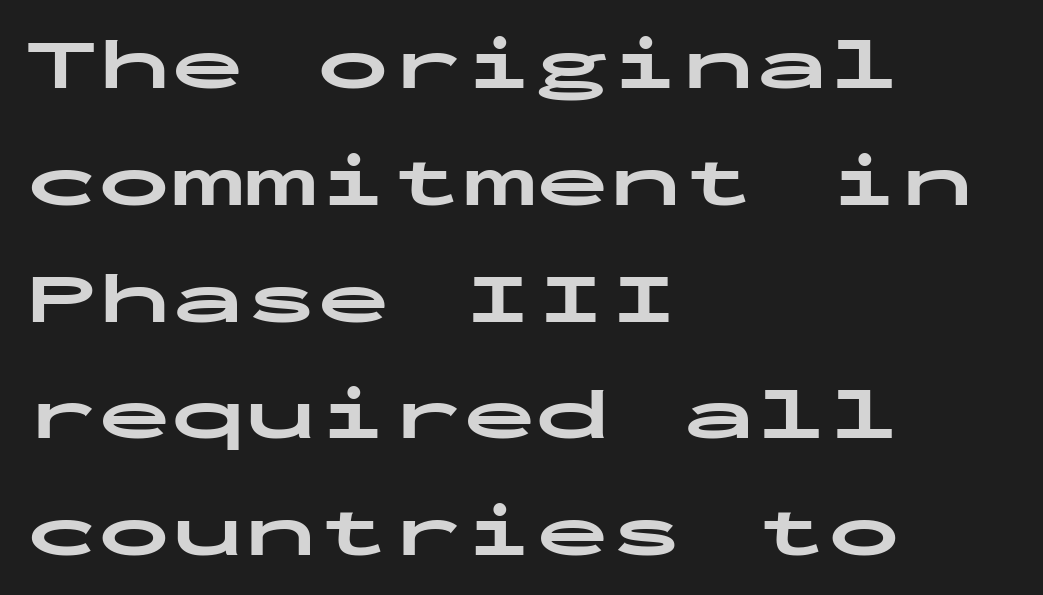
{"serif": "no", "italic": "no", "bold": "yes", "weight": "bold", "width": "wide", "stroke_contrast": "low", "x_height": "medium", "monospaced": "yes", "underline": "no", "align": "left", "line_spacing": "normal", "line_spacing_ratio": 1.6, "letter_spacing": "normal", "letter_spacing_em": 0.0, "glyph_px": 73}
